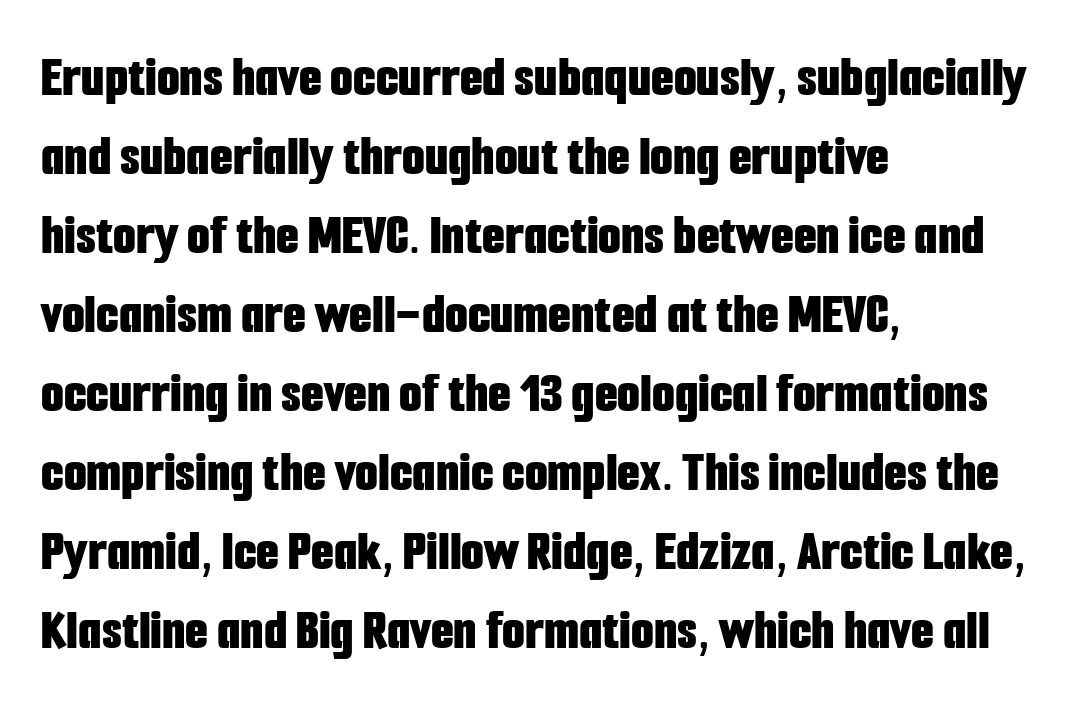
{"serif": "no", "italic": "no", "bold": "yes", "weight": "bold", "width": "condensed", "stroke_contrast": "low", "x_height": "medium", "monospaced": "no", "underline": "no", "align": "left", "line_spacing": "normal", "line_spacing_ratio": 1.34, "letter_spacing": "normal", "letter_spacing_em": 0.0, "glyph_px": 59}
